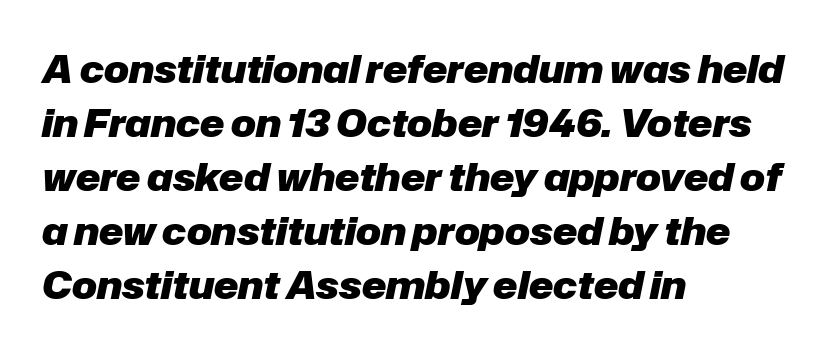
The image shows 37 px heavy type, italic (leaning right); set left-aligned, normal line spacing (1.46x), normal letter spacing, not underlined; low stroke contrast and a medium x-height.
